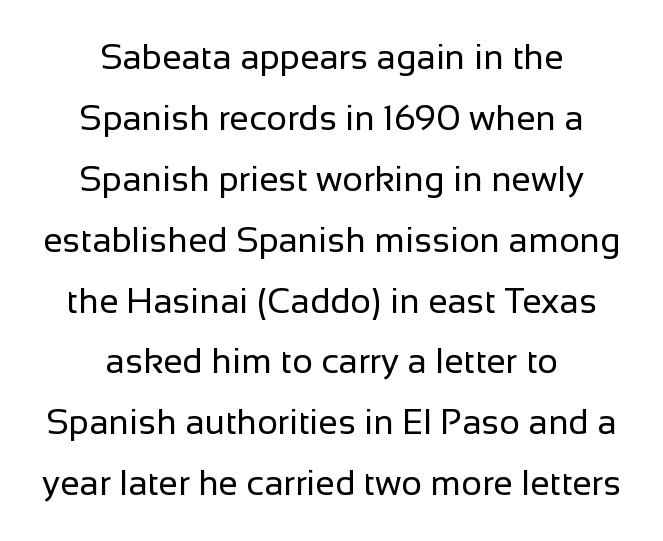
{"serif": "no", "italic": "no", "bold": "no", "weight": "regular", "width": "normal", "stroke_contrast": "low", "x_height": "medium", "monospaced": "no", "underline": "no", "align": "center", "line_spacing_ratio": 1.74, "letter_spacing": "normal", "letter_spacing_em": 0.0, "glyph_px": 35}
